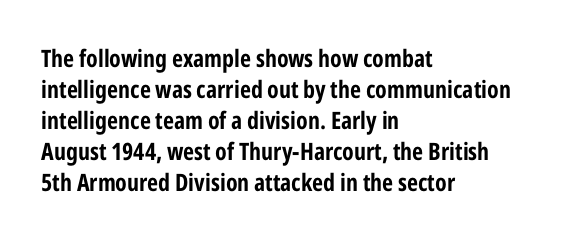
{"italic": "no", "bold": "yes", "underline": "no", "align": "left", "line_spacing": "normal", "line_spacing_ratio": 1.29, "letter_spacing": "normal", "letter_spacing_em": 0.0, "glyph_px": 24}
